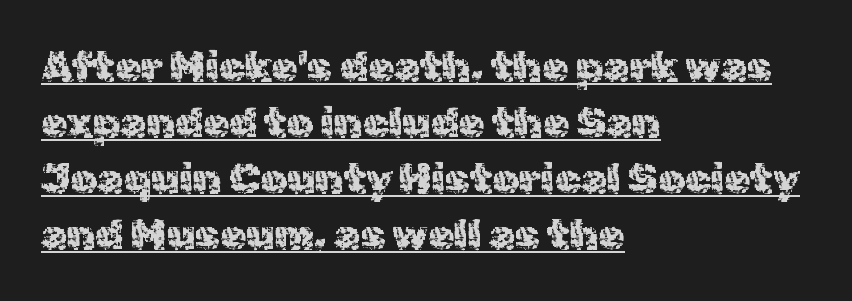
Glyph-to-glyph distance matches everyday printed text. The leading is moderate, giving the passage an even texture. A typesetter would call this proportional, since set widths differ per character. The face used here is a sans, in the tradition of grotesques and geometrics. Is the block centered? No — it sits flush against the left margin.
